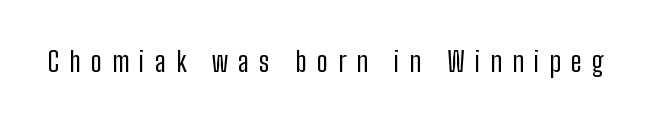
Between one letter and the next there's a generous, obvious gap. Unlike a traditional serif, this face leaves its strokes unadorned. This is not heavy type; no bold has been used. Looks like regular typesetting: each glyph gets only the width it needs. The zone under the glyphs is completely vacant.
